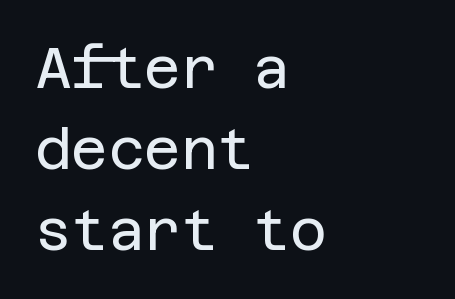
The image shows 56 px regular-weight sans-serif type, upright; set left-aligned, normal line spacing (1.45x), normal letter spacing, not underlined; low stroke contrast and a large x-height.
